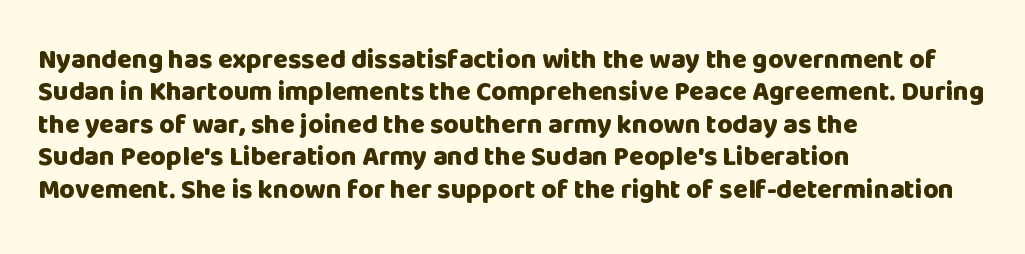
{"italic": "no", "bold": "yes", "underline": "no", "align": "left", "line_spacing_ratio": 1.2, "letter_spacing": "normal", "letter_spacing_em": 0.0, "glyph_px": 27}
